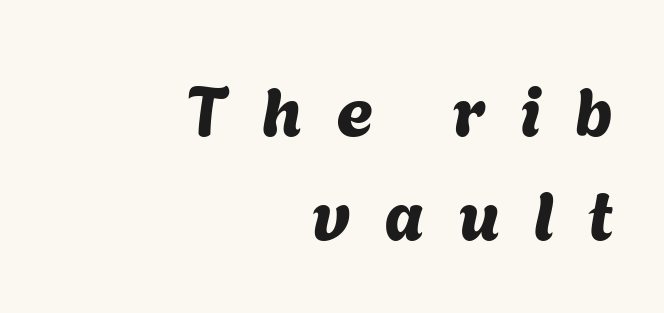
{"serif": "no", "width": "normal", "stroke_contrast": "medium", "x_height": "medium", "monospaced": "no", "underline": "no", "align": "right", "line_spacing": "normal", "line_spacing_ratio": 1.47, "letter_spacing": "wide", "letter_spacing_em": 0.47, "glyph_px": 71}
